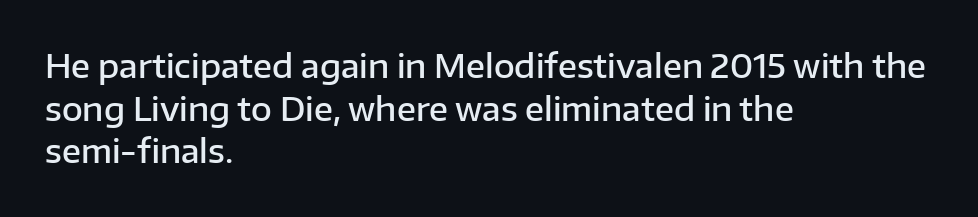
{"serif": "no", "italic": "no", "bold": "semi", "weight": "semibold", "width": "normal", "stroke_contrast": "low", "x_height": "medium", "monospaced": "no", "underline": "no", "align": "left", "line_spacing": "normal", "line_spacing_ratio": 1.33, "letter_spacing": "normal", "letter_spacing_em": 0.0, "glyph_px": 32}
